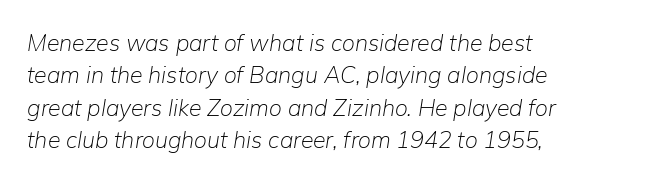
The passage is arranged the way most books set body copy — flush left. In terms of leading, this rendering sits right in the middle. What stands out about the letter spacing? Nothing — it is the standard amount. Letters rest on an invisible, unmarked baseline.
